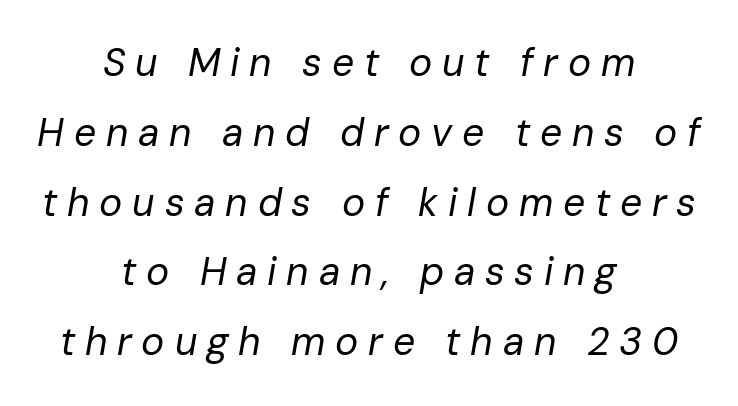
The image shows 39 px regular-weight type, italic (leaning right); set centered, line spacing 1.79x, unusually wide letter spacing (+0.25 em), not underlined; low stroke contrast and a medium x-height.
